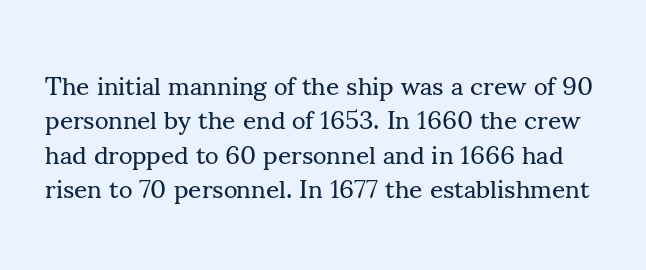
The image shows 26 px text type, upright; set normal line spacing (1.32x), normal letter spacing, not underlined.
